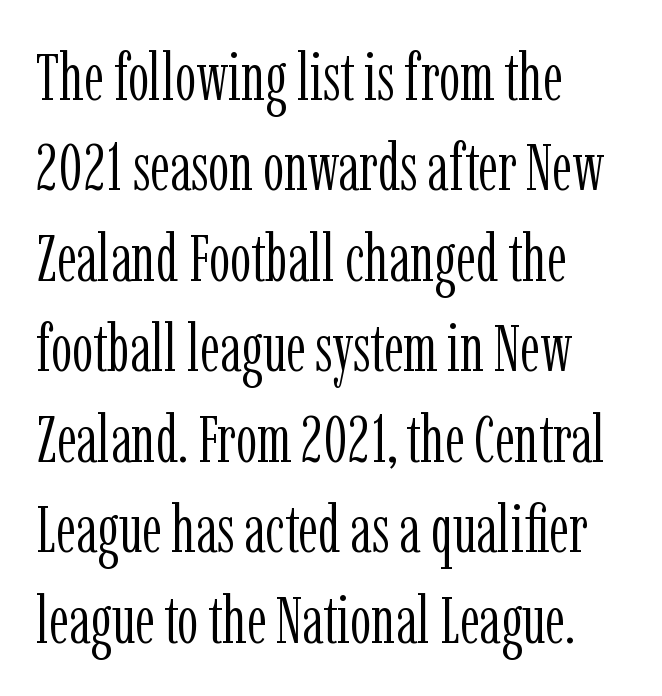
The image shows 67 px light, condensed serif type, upright; set left-aligned, normal line spacing (1.35x), normal letter spacing, not underlined; low stroke contrast and a medium x-height.
